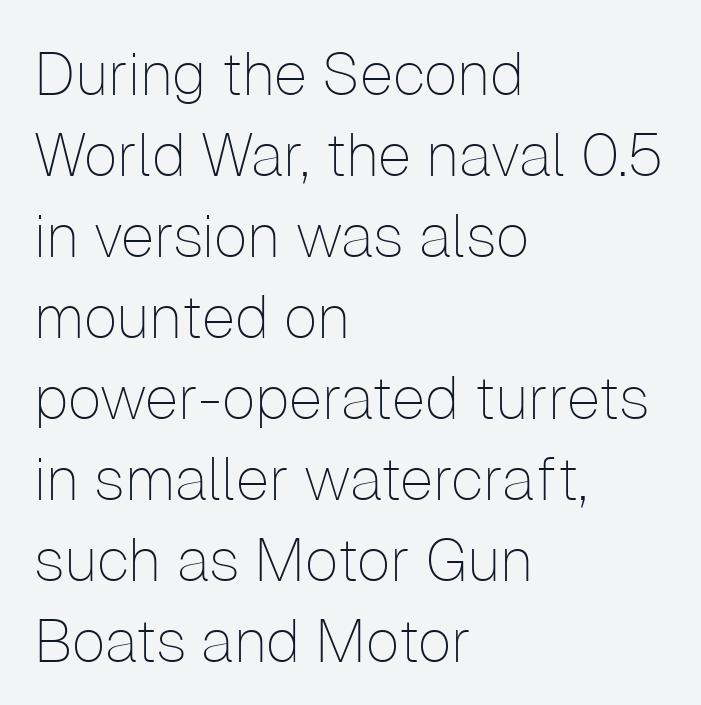
The image shows 60 px thin sans-serif type, upright; set left-aligned, normal line spacing (1.35x), normal letter spacing, not underlined; low stroke contrast and a medium x-height.
